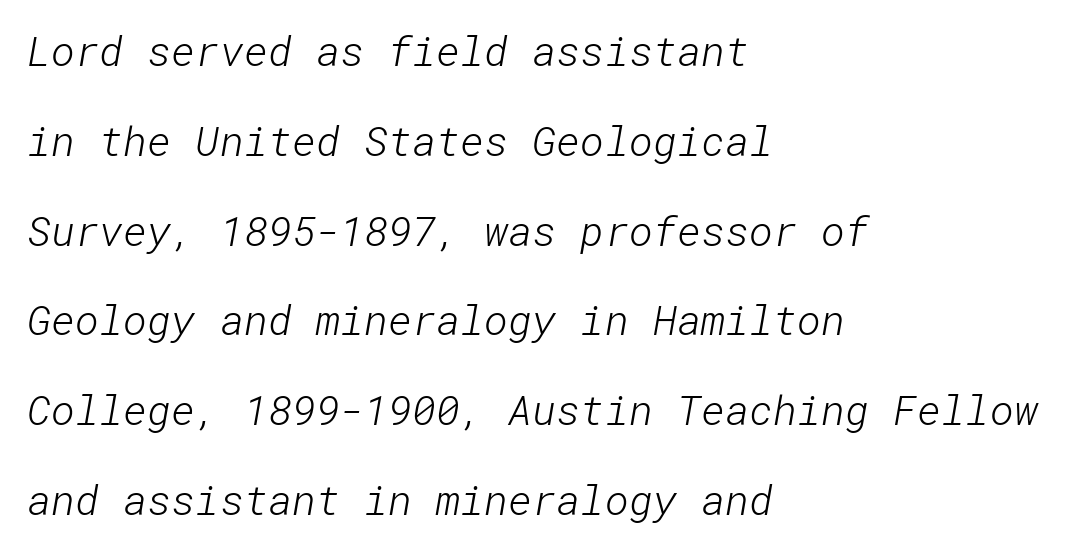
The rag falls on the right side of this text block. Regarding leading, the lines here are spaced well apart. Look at the tracking — it's just the regular setting, nothing added. The passage shown is typeset with a sans-serif family.
